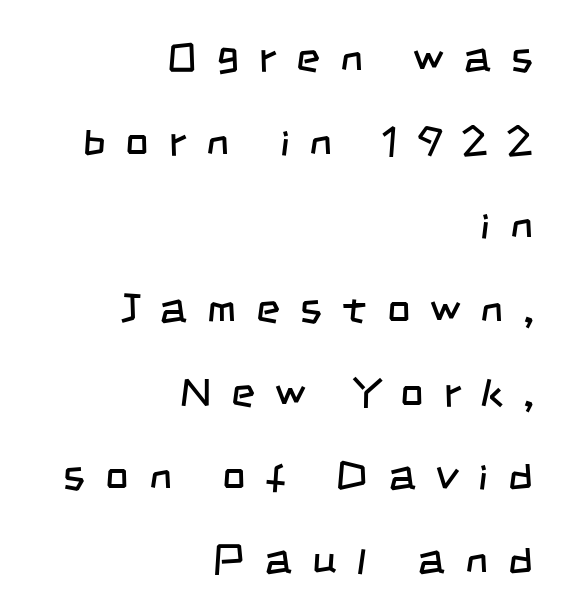
Q: Is the text bold? A: No.
Q: Is the typeface a serif or a sans-serif typeface? A: Sans-serif.
Q: Is the text underlined? A: No.
Q: How is the paragraph aligned? A: Right-aligned.
Q: Is the spacing between letters normal or unusually wide? A: Unusually wide.
Q: Is the spacing between lines tight, normal or loose? A: Loose.
Q: Width (condensed, normal, or wide)? A: Condensed.
Q: Stroke contrast? A: Low.
Q: x-height? A: Large.
Q: Monospaced? A: No.
